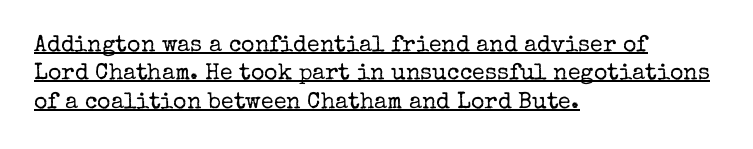
The image shows 23 px text type, upright; set left-aligned, line spacing 1.23x, normal letter spacing, underlined.
